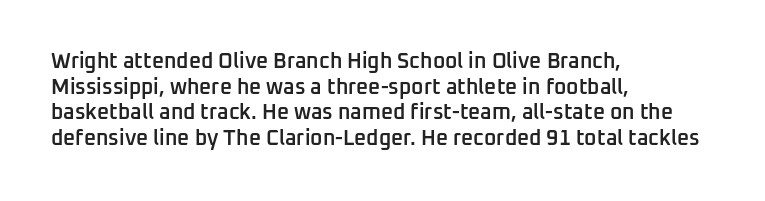
Q: Is the text bold? A: Semi-bold.
Q: Is the text italic (slanted)? A: No, it is upright.
Q: Is the text underlined? A: No.
Q: How is the paragraph aligned? A: Left-aligned.
Q: Is the spacing between letters normal or unusually wide? A: Normal.
